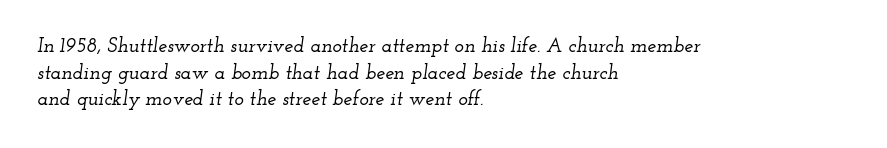
The block of text has a typical density, with ordinary space between rows. Honestly, there is no underline to notice here at all. Notice how the passage keeps a crisp vertical edge on the left only. Yep, that's italic — everything's leaning. Tracking here is standard; glyphs follow each other at the usual distance.
